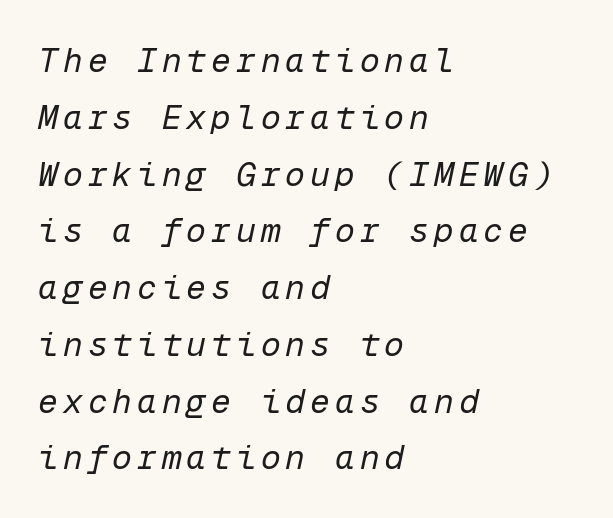
Q: Is the text bold? A: No.
Q: Is the text italic (slanted)? A: Yes, it leans right by about 12 degrees.
Q: Is the text underlined? A: No.
Q: How is the paragraph aligned? A: Left-aligned.
Q: Width (condensed, normal, or wide)? A: Normal.
Q: Stroke contrast? A: Low.
Q: x-height? A: Medium.
Q: Monospaced? A: Yes.
